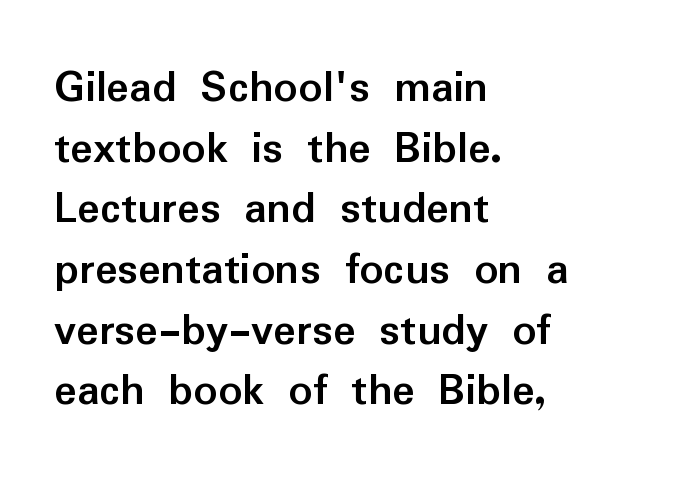
Left-aligned paragraph, ragged on the right. The space beneath each line is pristine and unruled. The text was rendered using a sans face with plain stroke endings. Regarding leading, the lines here are spaced in the standard way. The gaps between neighbouring characters are ordinary and unremarkable.
